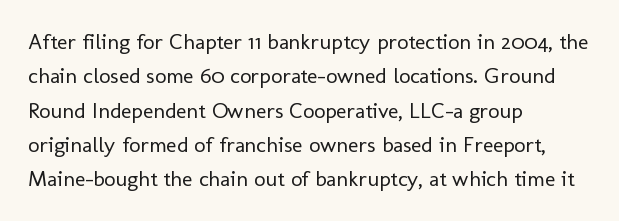
{"italic": "no", "bold": "no", "underline": "no", "align": "left", "line_spacing": "normal", "line_spacing_ratio": 1.56, "letter_spacing": "normal", "letter_spacing_em": 0.0, "glyph_px": 22}
